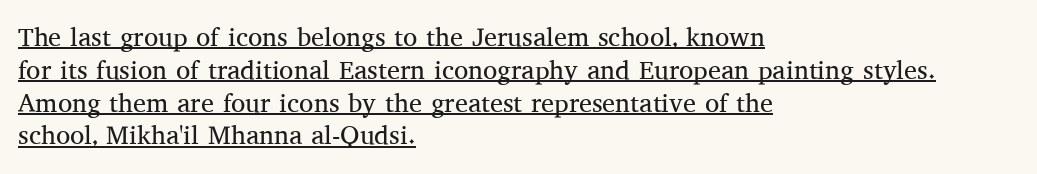
Is the stroke heavy? The answer is a plain regular-or-lighter. In terms of posture, this sample is upright. The face used here is rendered with its standard letterfit. The lines sit at an ordinary, default distance from one another. Descenders here cross a horizontal rule under the line.
